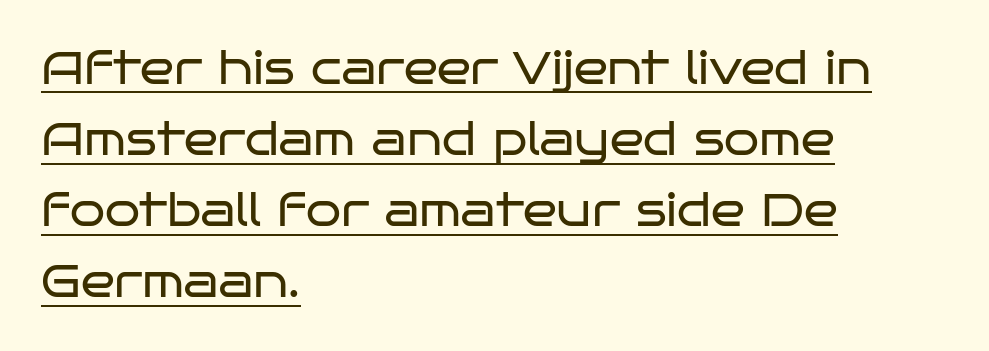
The image shows 45 px regular-weight, wide sans-serif type, upright; set left-aligned, normal line spacing (1.58x), normal letter spacing, underlined; low stroke contrast and a large x-height.
